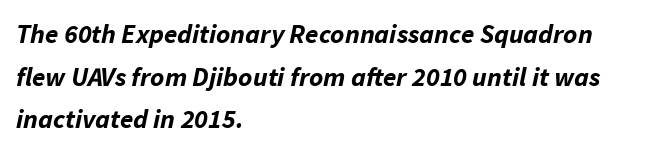
{"italic": "yes", "lean": "right", "slant_degrees": 11, "bold": "yes", "underline": "no", "align": "left", "line_spacing": "normal", "line_spacing_ratio": 1.58, "letter_spacing": "normal", "letter_spacing_em": 0.0, "glyph_px": 27}
